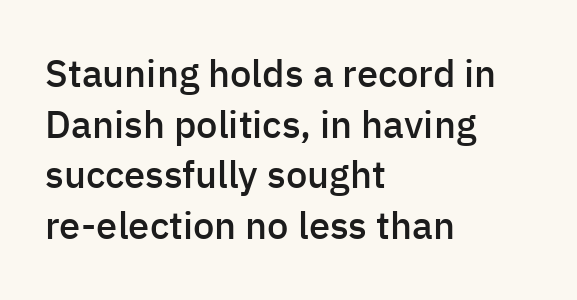
The image shows 38 px semibold sans-serif type, upright; set left-aligned, normal line spacing (1.33x), normal letter spacing, not underlined; low stroke contrast and a medium x-height.
